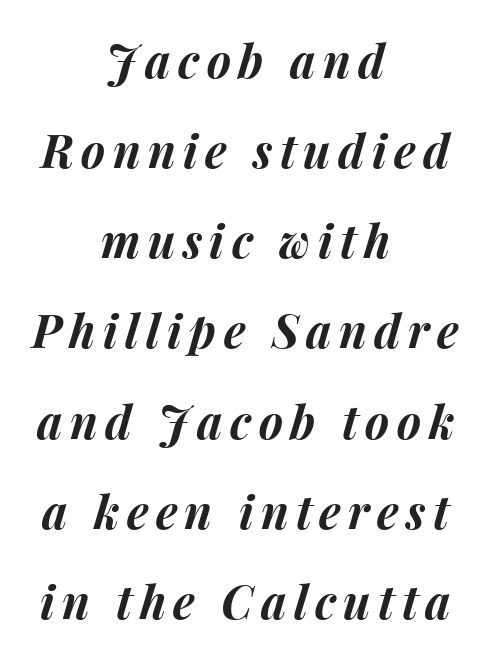
The image shows 46 px bold type, italic (leaning right); set centered, loose line spacing (1.96x), not underlined; medium stroke contrast and a medium x-height.
